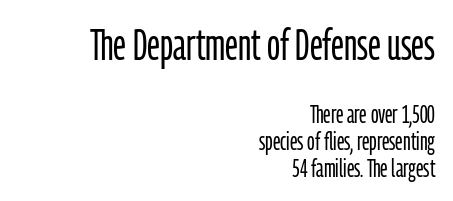
This is sans-serif lettering, the kind often seen on screens and signage. No heavy texture on the line: the type isn't bold. Honestly, the rows look squashed on top of each other. Horizontally, the lines are justified to the trailing edge only.
